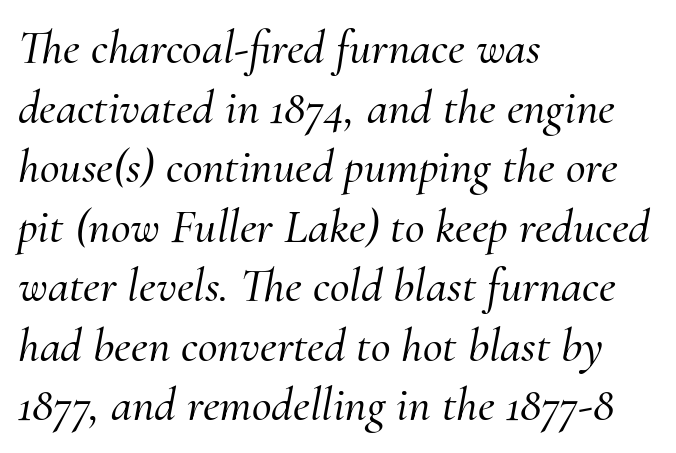
{"serif": "yes", "italic": "yes", "lean": "right", "slant_degrees": 10, "width": "normal", "stroke_contrast": "medium", "x_height": "small", "monospaced": "no", "underline": "no", "align": "left", "line_spacing_ratio": 1.24, "letter_spacing": "normal", "letter_spacing_em": 0.0, "glyph_px": 48}
